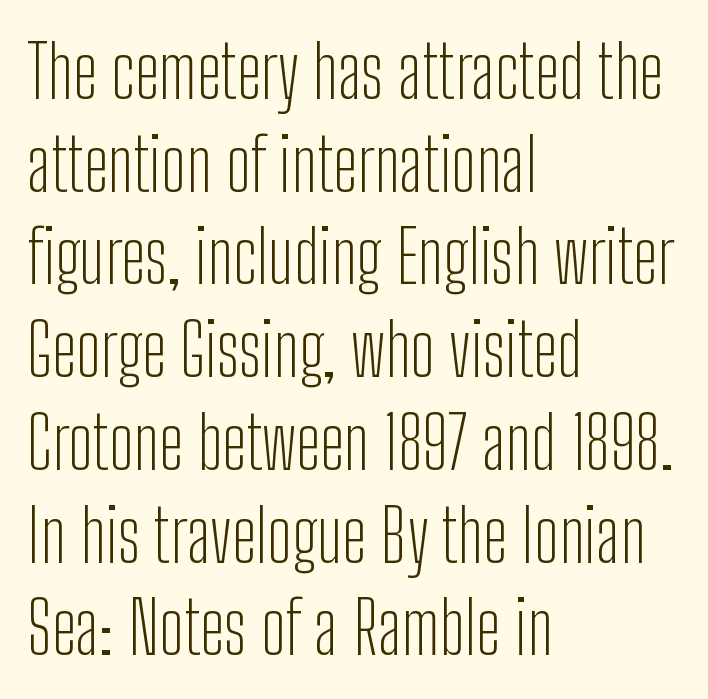
The type family on display is of the sans-serif kind. Nothing heavy about these letters — not bold at all. Summary of vertical rhythm: regular, with standard interline spacing. Descenders hang freely into open space.
